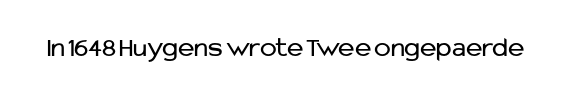
Q: Is the text bold? A: No.
Q: Is the text italic (slanted)? A: No, it is upright.
Q: Is the typeface a serif or a sans-serif typeface? A: Sans-serif.
Q: Is the text underlined? A: No.
Q: Is the spacing between letters normal or unusually wide? A: Normal.
Q: Width (condensed, normal, or wide)? A: Normal.
Q: Stroke contrast? A: Low.
Q: x-height? A: Medium.
Q: Monospaced? A: No.
